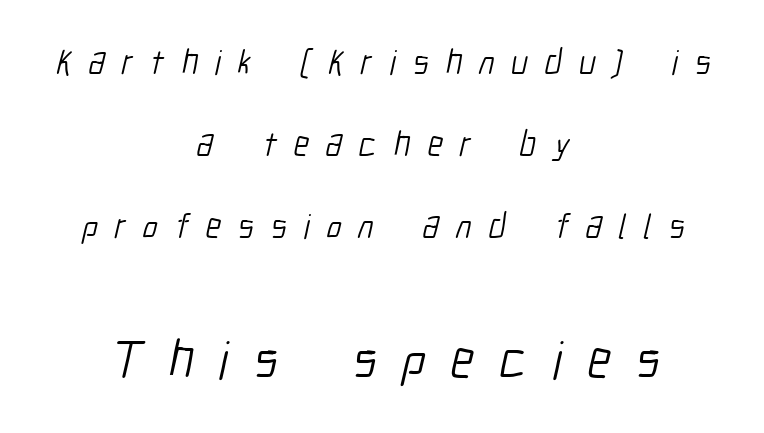
{"serif": "no", "bold": "no", "weight": "light", "width": "condensed", "stroke_contrast": "low", "x_height": "medium", "monospaced": "no", "underline": "no", "align": "center", "line_spacing": "loose", "line_spacing_ratio": 2.34, "letter_spacing": "wide", "letter_spacing_em": 0.48, "larger_block": "second", "size_ratio": 1.51, "glyph_px": 53}
